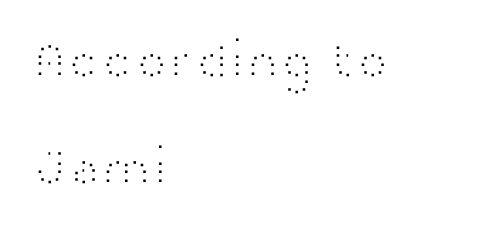
The image shows 51 px light, wide sans-serif type, upright; set left-aligned, loose line spacing (2.1x), normal letter spacing, not underlined; high stroke contrast and a medium x-height.
